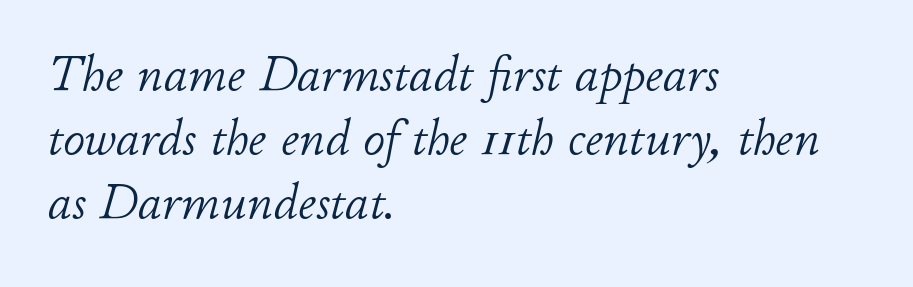
Quick note: underline off. Yep, that's italic — everything's leaning. The typeface has the unassuming heft of standard copy or less. Notice how the passage keeps a crisp vertical edge on the left only.
